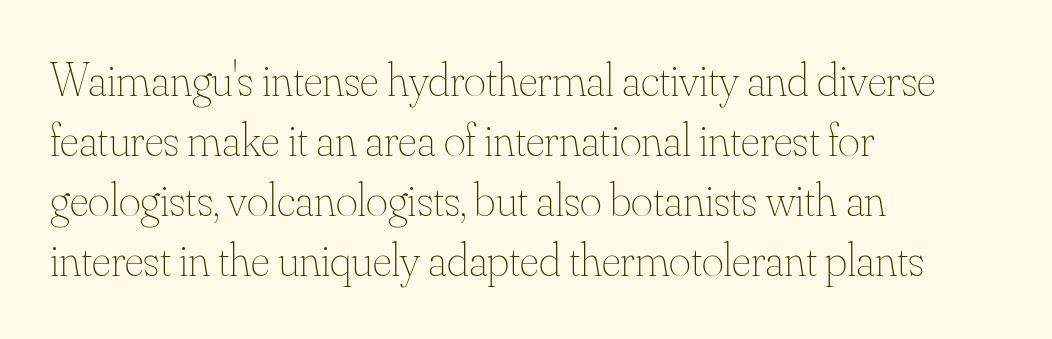
The typesetting does not lean heavy: it is not bold. One glance says typical: line gaps are just what's usual. Unlike italic type, these characters show no tilt at all. Does extra space separate the letters? No, they use regular spacing.
